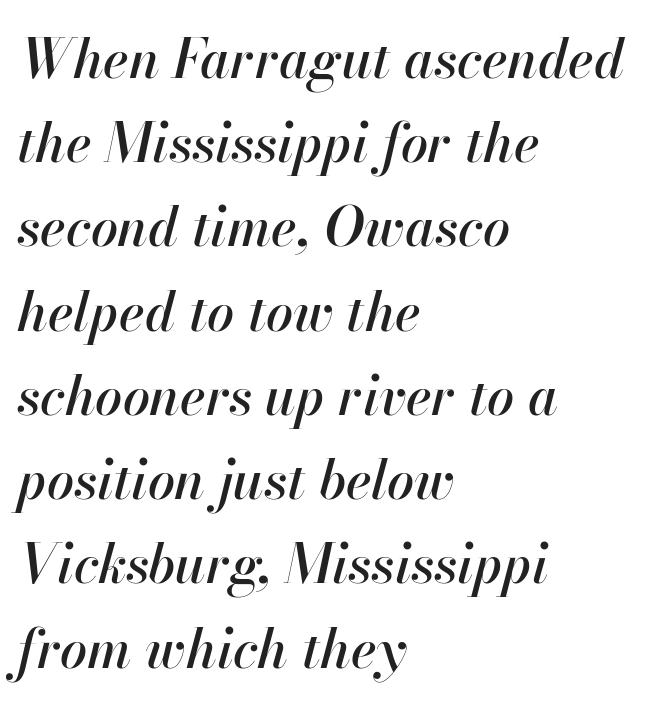
{"italic": "yes", "lean": "right", "slant_degrees": 13, "width": "normal", "stroke_contrast": "high", "x_height": "small", "monospaced": "no", "underline": "no", "align": "left", "line_spacing": "normal", "line_spacing_ratio": 1.56, "letter_spacing": "normal", "letter_spacing_em": 0.0, "glyph_px": 54}
